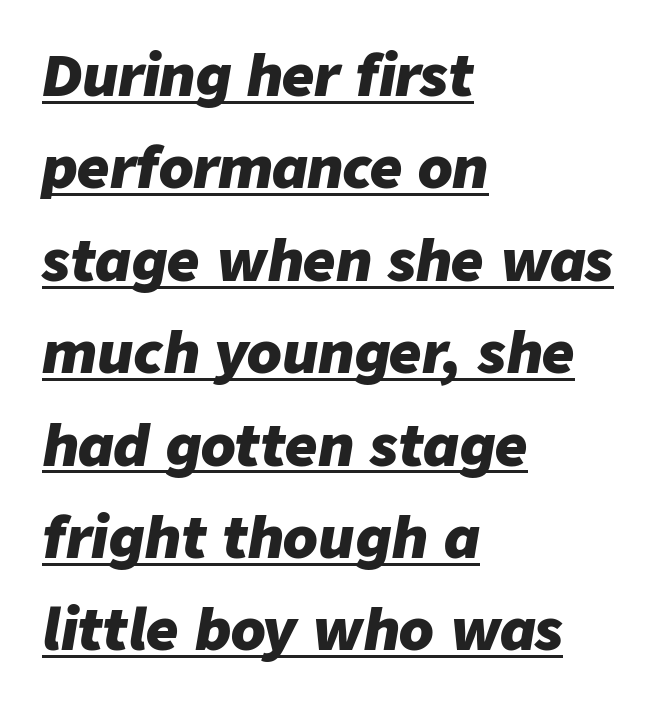
Has an underline been added? It has. Note the varied advance widths — an 'i' is clearly narrower than an 'm'. The text block is weighted toward the left margin, trailing off unevenly rightward. What's the leading like? Ordinary, nothing unusual. Slanted lettering throughout. Heavy, bold letterforms.
